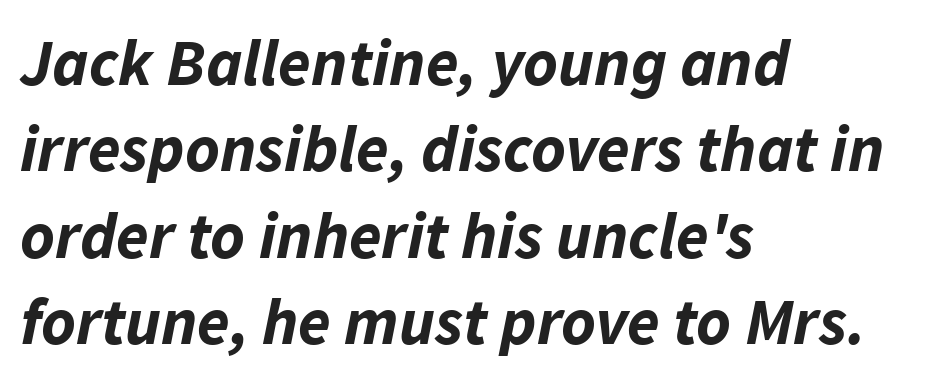
Slant detected: the letters are inclined. The lines sit at an ordinary, default distance from one another. Is this a fixed-width face? No — the glyphs have proportional, varying widths. Clear beneath every line of the passage.
